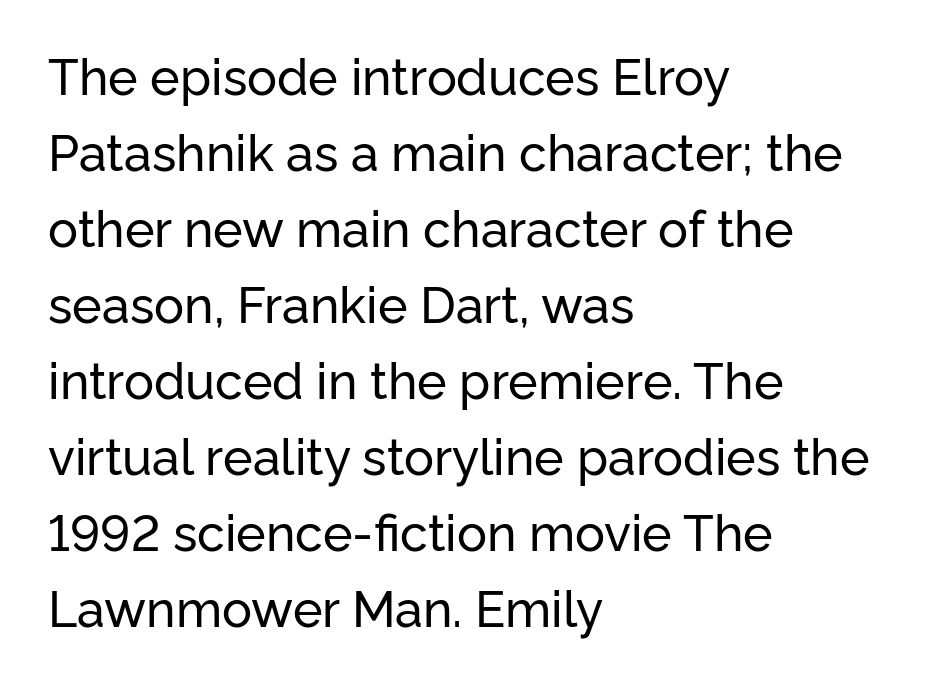
The image shows 50 px sans-serif type, upright; set left-aligned, normal line spacing (1.52x), normal letter spacing, not underlined; low stroke contrast and a medium x-height.
